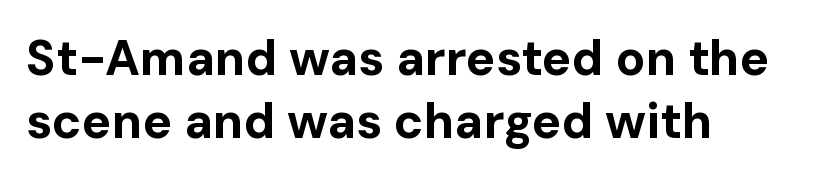
Plain, unruled lines of type. Is this a sans? Yes — the strokes have no serifs. Varying glyph widths throughout — classic text-font behaviour. Here the glyphs are tracked normally, forming tight word shapes. Alignment: flush left.
